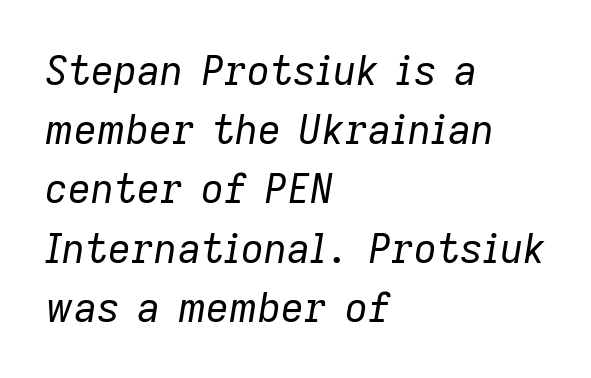
{"italic": "yes", "lean": "right", "slant_degrees": 9, "bold": "no", "weight": "regular", "width": "normal", "stroke_contrast": "low", "x_height": "medium", "monospaced": "no", "underline": "no", "align": "left", "line_spacing": "normal", "line_spacing_ratio": 1.48, "letter_spacing": "normal", "letter_spacing_em": 0.0, "glyph_px": 40}
